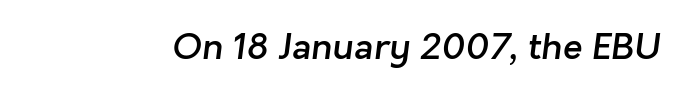
The image shows 36 px semibold sans-serif type; set normal letter spacing, not underlined; low stroke contrast and a medium x-height.
